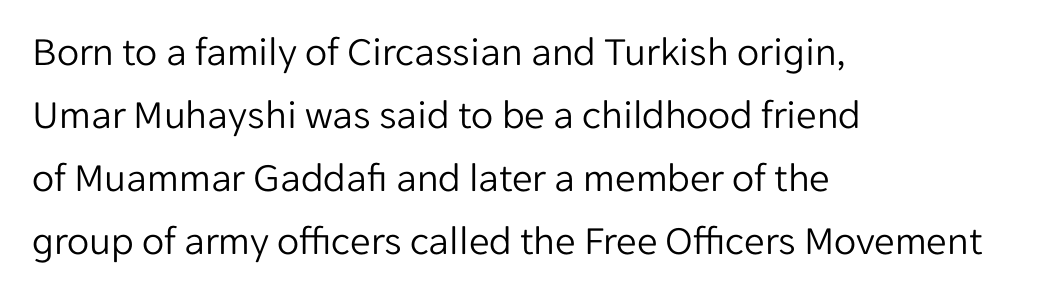
Nobody touched the tracking dial on this one. You could not count columns in this text — the font is proportionally spaced. The letters stand upright; this is a roman face. These lines are composed in type without serifs. The lines in this sample share a left origin and differ only in where they stop. One glance says typical: line gaps are just what's usual.
